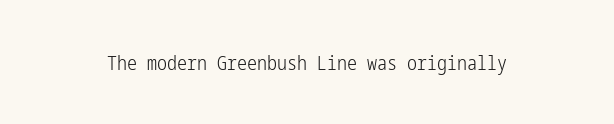
Q: Is the text bold? A: No.
Q: Is the text italic (slanted)? A: No, it is upright.
Q: Is the text underlined? A: No.
Q: Is the spacing between letters normal or unusually wide? A: Normal.
